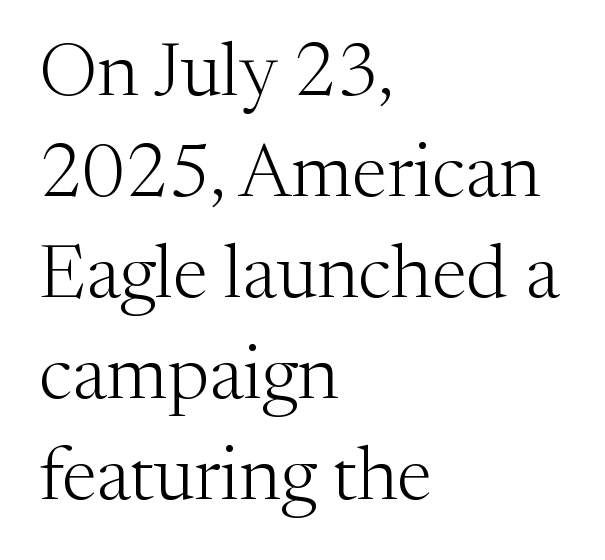
Q: Is the text bold? A: No.
Q: Is the text italic (slanted)? A: No, it is upright.
Q: Is the typeface a serif or a sans-serif typeface? A: Serif.
Q: Is the text underlined? A: No.
Q: How is the paragraph aligned? A: Left-aligned.
Q: Is the spacing between letters normal or unusually wide? A: Normal.
Q: Is the spacing between lines tight, normal or loose? A: Normal.
Q: Width (condensed, normal, or wide)? A: Normal.
Q: Stroke contrast? A: Medium.
Q: x-height? A: Medium.
Q: Monospaced? A: No.
